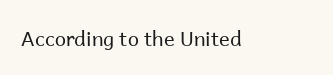
{"italic": "no", "bold": "no", "underline": "no", "letter_spacing": "normal", "letter_spacing_em": 0.0, "glyph_px": 20}
